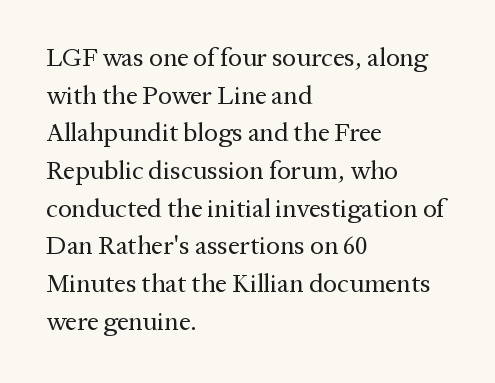
{"italic": "no", "bold": "no", "underline": "no", "align": "left", "line_spacing": "normal", "line_spacing_ratio": 1.45, "letter_spacing": "normal", "letter_spacing_em": 0.0, "glyph_px": 26}
